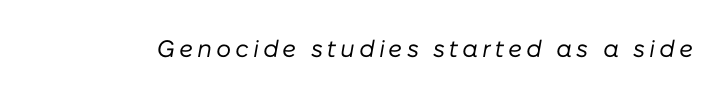
{"italic": "yes", "lean": "right", "slant_degrees": 10, "bold": "no", "underline": "no", "glyph_px": 24}
